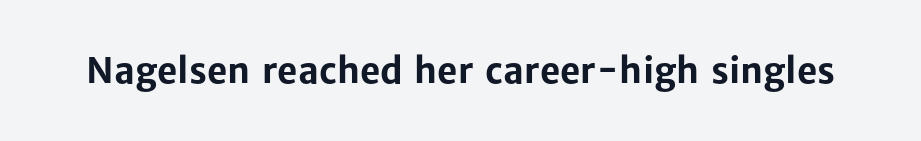
Tall strokes in this sample are plumb rather than angled. Varying glyph widths throughout — classic text-font behaviour. Default kerning and tracking; the words read as compact shapes. Its strokes are broad and dark, the hallmark of bold type. Quick note: underline off.
